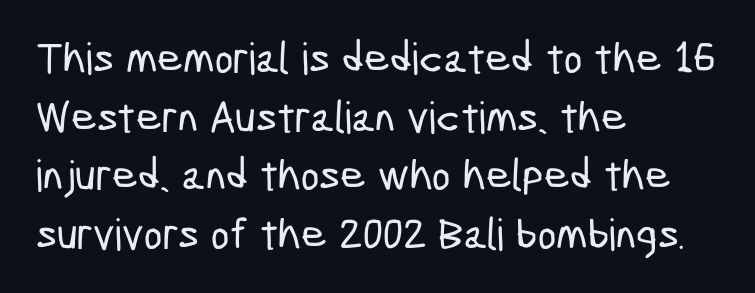
{"serif": "no", "width": "condensed", "stroke_contrast": "low", "x_height": "medium", "monospaced": "no", "underline": "no", "align": "left", "line_spacing": "normal", "line_spacing_ratio": 1.33, "letter_spacing": "normal", "letter_spacing_em": 0.0, "glyph_px": 44}
